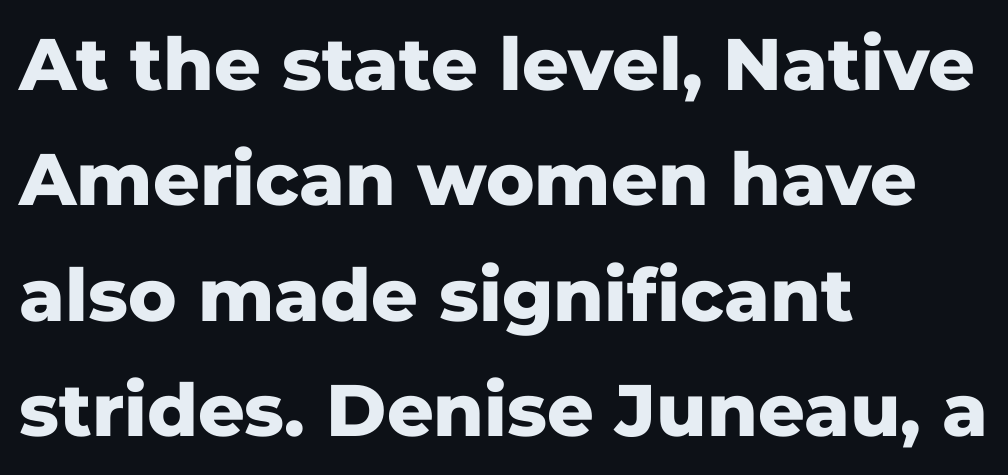
{"serif": "no", "italic": "no", "bold": "yes", "weight": "heavy", "width": "normal", "stroke_contrast": "low", "x_height": "medium", "monospaced": "no", "underline": "no", "align": "left", "line_spacing": "normal", "line_spacing_ratio": 1.58, "letter_spacing": "normal", "letter_spacing_em": 0.0, "glyph_px": 73}
